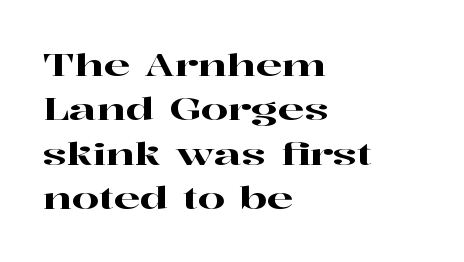
The image shows 31 px wide serif type, upright; set left-aligned, normal line spacing (1.43x), normal letter spacing, not underlined; high stroke contrast and a medium x-height.
